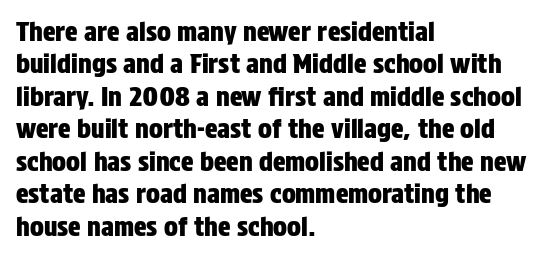
These lines sit exactly where default settings would place them. The letters stand upright; this is a roman face. Typeset ragged right — the left edge is the straight one. Just letters on the line, the space beneath them empty. Caption: standard tracking, unaltered.
